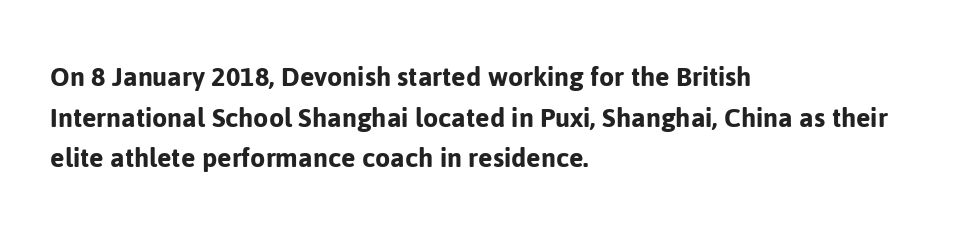
{"serif": "no", "italic": "no", "width": "normal", "stroke_contrast": "low", "x_height": "medium", "monospaced": "no", "underline": "no", "align": "left", "line_spacing": "normal", "line_spacing_ratio": 1.31, "letter_spacing": "normal", "letter_spacing_em": 0.0, "glyph_px": 31}
